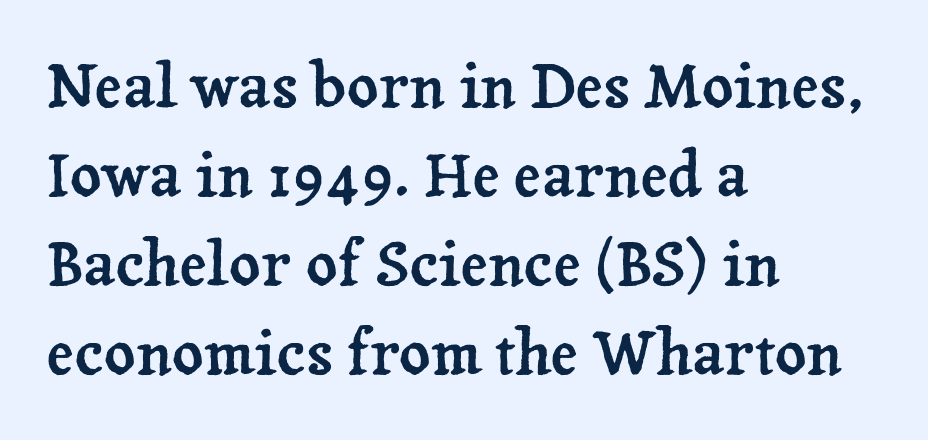
The image shows 61 px serif type, upright; set left-aligned, normal line spacing (1.46x), normal letter spacing, not underlined; low stroke contrast and a medium x-height.
